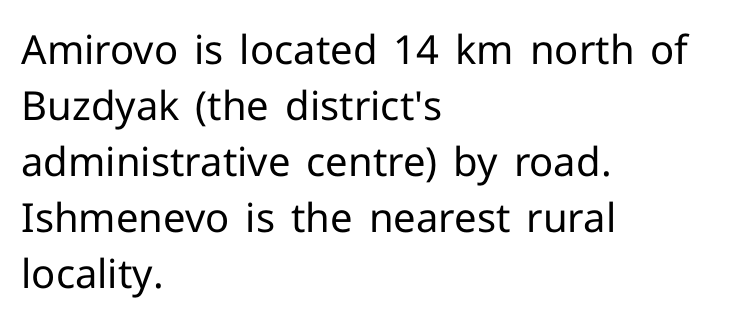
The image shows 40 px regular-weight sans-serif type, upright; set left-aligned, normal line spacing (1.4x), normal letter spacing, not underlined; low stroke contrast and a medium x-height.
